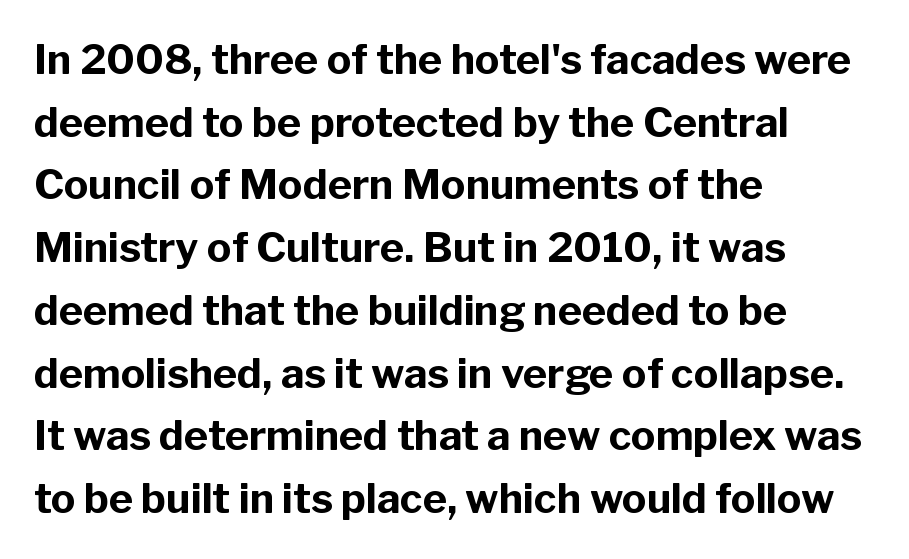
The image shows 41 px bold sans-serif type, upright; set left-aligned, normal line spacing (1.53x), normal letter spacing, not underlined; low stroke contrast and a medium x-height.
